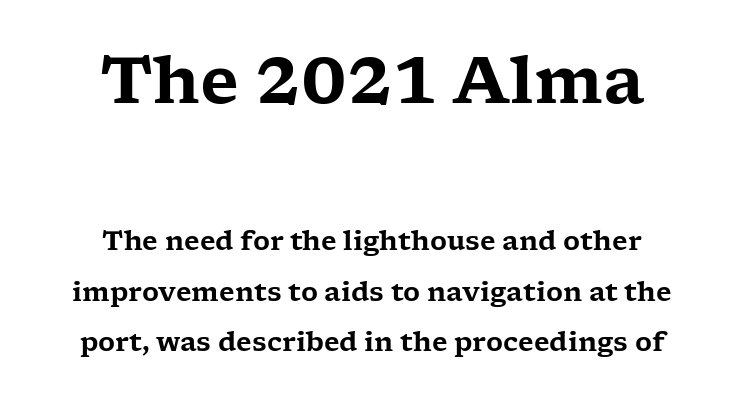
{"serif": "yes", "italic": "no", "width": "wide", "stroke_contrast": "low", "x_height": "medium", "monospaced": "no", "underline": "no", "line_spacing": "loose", "line_spacing_ratio": 1.93, "letter_spacing": "normal", "letter_spacing_em": 0.0, "larger_block": "first", "size_ratio": 2.5, "glyph_px": 65}
